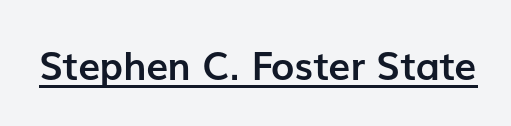
The image shows 39 px semibold sans-serif type, upright; set normal letter spacing, underlined; low stroke contrast and a medium x-height.
